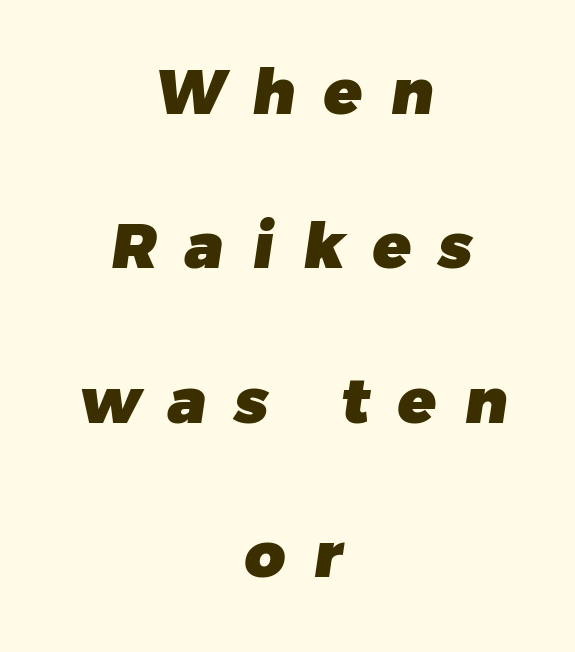
{"serif": "no", "bold": "yes", "weight": "heavy", "width": "normal", "stroke_contrast": "low", "x_height": "medium", "monospaced": "no", "underline": "no", "align": "center", "line_spacing": "loose", "line_spacing_ratio": 2.45, "letter_spacing": "wide", "letter_spacing_em": 0.45, "glyph_px": 63}
